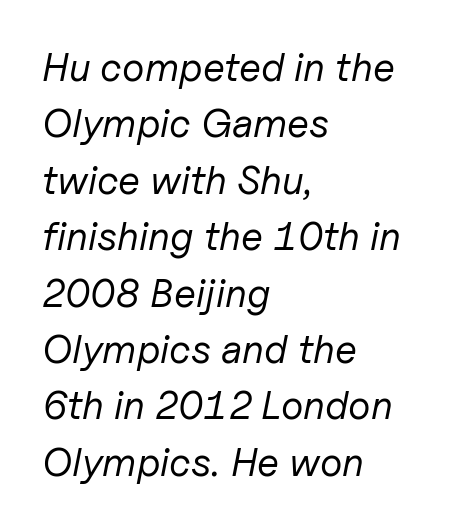
{"italic": "yes", "lean": "right", "slant_degrees": 11, "bold": "no", "weight": "regular", "width": "normal", "stroke_contrast": "low", "x_height": "medium", "monospaced": "no", "underline": "no", "align": "left", "line_spacing": "normal", "line_spacing_ratio": 1.41, "letter_spacing": "normal", "letter_spacing_em": 0.0, "glyph_px": 40}
